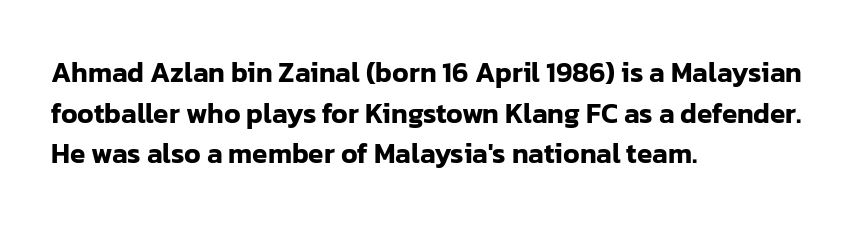
The rendering uses natural spacing where letterforms have individual widths. These lines were composed using upright roman letters. Observe the ordinary spacing: letters are neighbours, not strangers. The block of text has a typical density, with ordinary space between rows. Unlike a traditional serif, this face leaves its strokes unadorned. Honestly, there is no underline to notice here at all.
